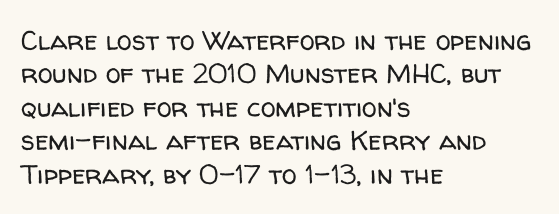
{"italic": "no", "bold": "no", "underline": "no", "align": "left", "line_spacing_ratio": 1.24, "letter_spacing": "normal", "letter_spacing_em": 0.0, "glyph_px": 27}
